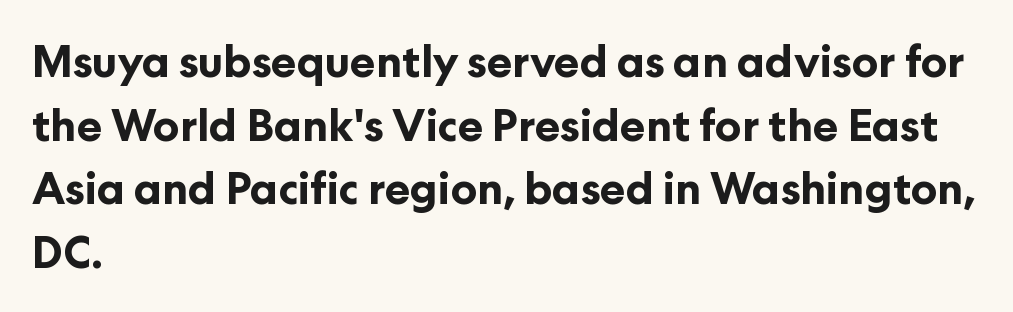
The image shows 43 px bold sans-serif type, upright; set left-aligned, normal line spacing (1.48x), normal letter spacing, not underlined; low stroke contrast and a medium x-height.
